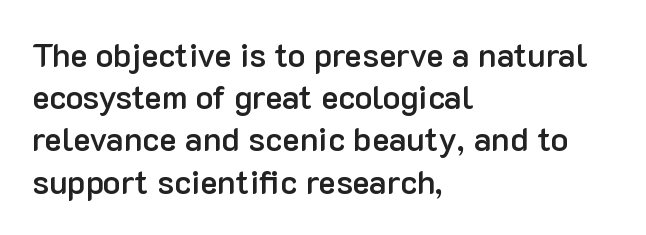
The type is set solid horizontally, with unmodified tracking. Vertically, the passage feels balanced, rows spaced as you'd expect. Anything drawn beneath the words? Only blank space. In terms of posture, this sample is upright. The rag falls on the right side of this text block.
